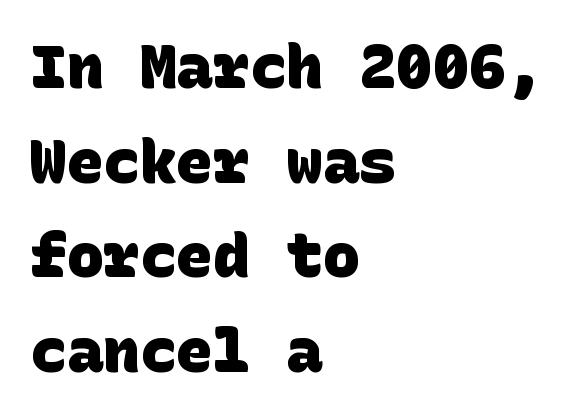
Q: Is the text bold? A: Yes.
Q: Is the typeface a serif or a sans-serif typeface? A: Sans-serif.
Q: Is the text underlined? A: No.
Q: How is the paragraph aligned? A: Left-aligned.
Q: Is the spacing between letters normal or unusually wide? A: Normal.
Q: Is the spacing between lines tight, normal or loose? A: Normal.
Q: Width (condensed, normal, or wide)? A: Normal.
Q: Stroke contrast? A: Low.
Q: x-height? A: Large.
